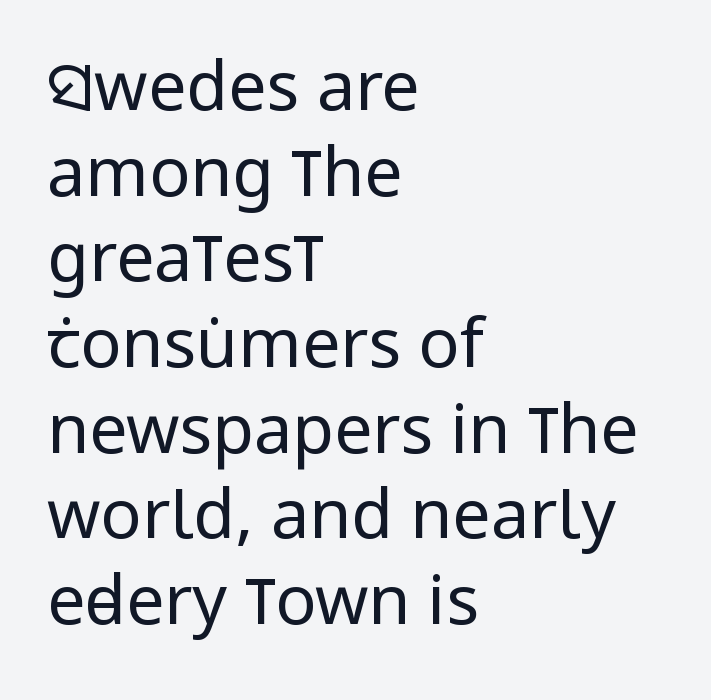
Q: Is the text bold? A: No.
Q: Is the text italic (slanted)? A: No, it is upright.
Q: Is the typeface a serif or a sans-serif typeface? A: Sans-serif.
Q: Is the text underlined? A: No.
Q: How is the paragraph aligned? A: Left-aligned.
Q: Is the spacing between letters normal or unusually wide? A: Normal.
Q: Is the spacing between lines tight, normal or loose? A: Normal.
Q: Width (condensed, normal, or wide)? A: Condensed.
Q: Stroke contrast? A: Low.
Q: x-height? A: Large.
Q: Monospaced? A: No.
